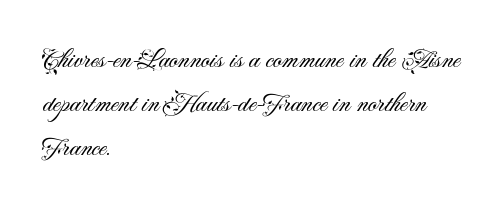
The image shows 28 px light sans-serif type; set left-aligned, normal line spacing (1.57x), normal letter spacing, not underlined; medium stroke contrast and a small x-height.
